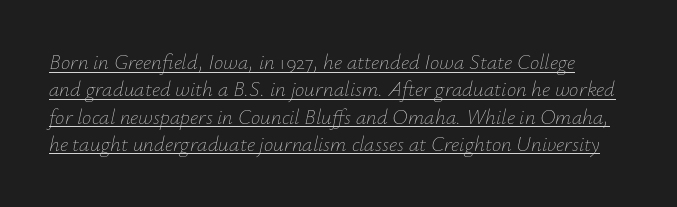
Look at the tracking — it's just the regular setting, nothing added. Posture: slanted. Interline gaps are of average width in this sample. Stems and bowls with no extra thickness — not bold.
